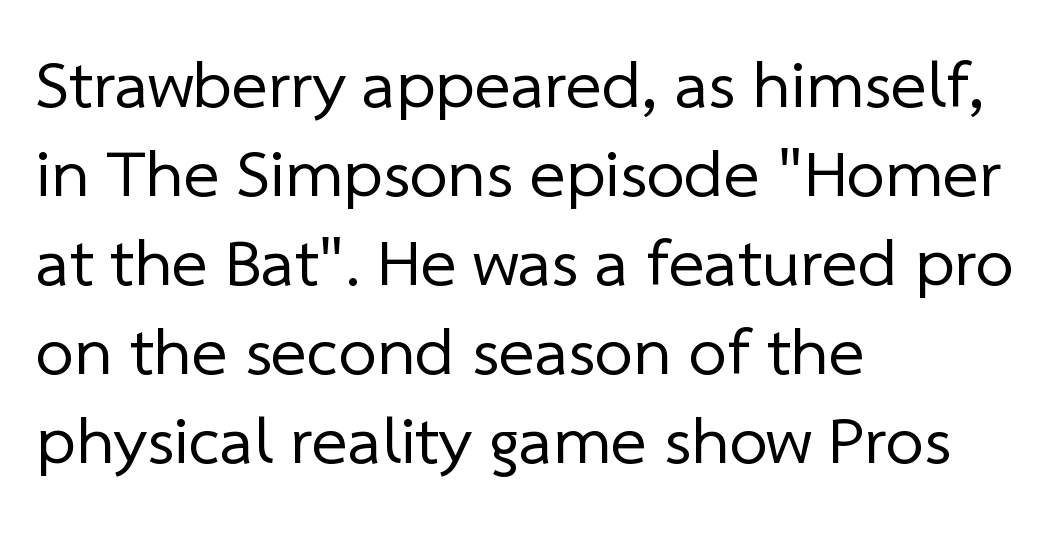
Q: Is the text bold? A: No.
Q: Is the typeface a serif or a sans-serif typeface? A: Sans-serif.
Q: Is the text underlined? A: No.
Q: How is the paragraph aligned? A: Left-aligned.
Q: Is the spacing between letters normal or unusually wide? A: Normal.
Q: Is the spacing between lines tight, normal or loose? A: Normal.
Q: Width (condensed, normal, or wide)? A: Normal.
Q: Stroke contrast? A: Low.
Q: x-height? A: Medium.
Q: Monospaced? A: No.
